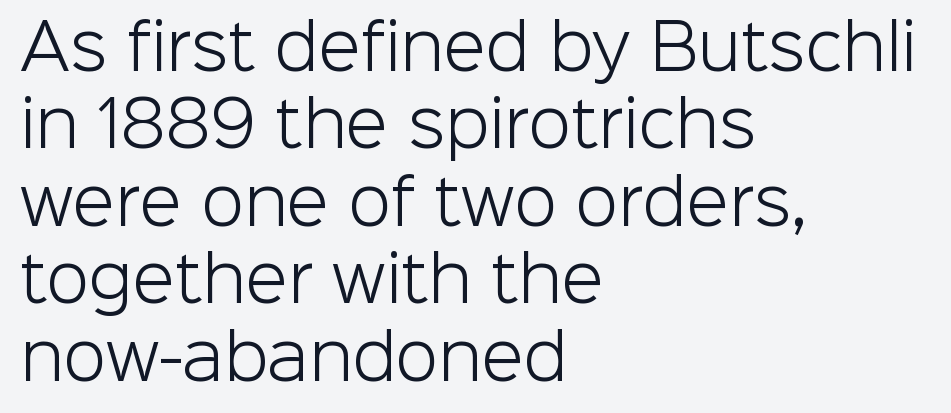
The image shows 62 px light sans-serif type, upright; set left-aligned, normal line spacing (1.25x), normal letter spacing, not underlined; low stroke contrast and a medium x-height.
